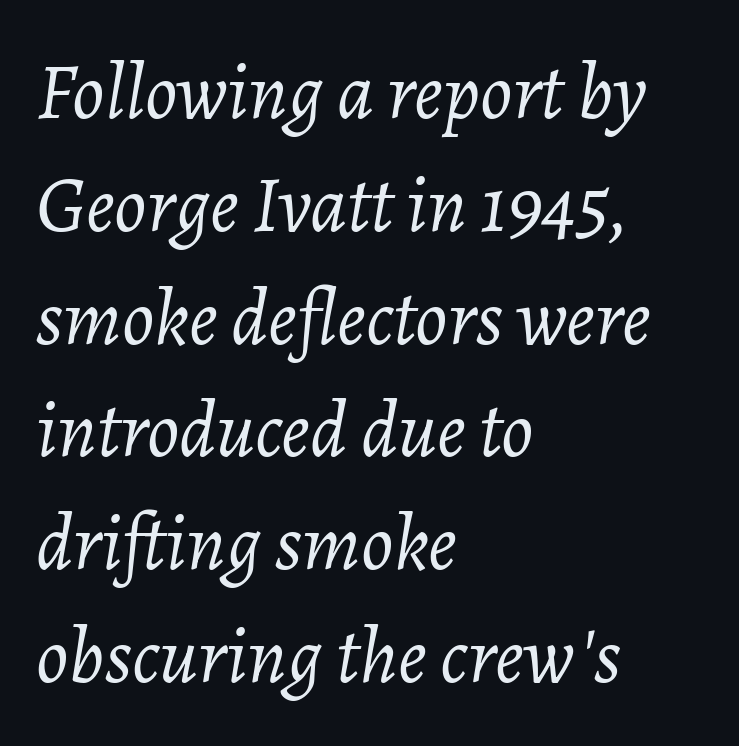
{"italic": "yes", "lean": "right", "slant_degrees": 7, "bold": "no", "weight": "light", "width": "normal", "stroke_contrast": "low", "x_height": "medium", "monospaced": "no", "underline": "no", "align": "left", "line_spacing": "normal", "line_spacing_ratio": 1.41, "letter_spacing": "normal", "letter_spacing_em": 0.0, "glyph_px": 80}
